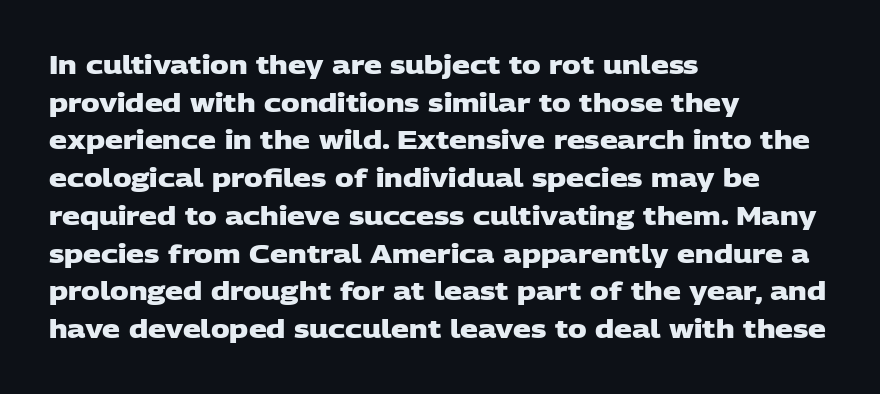
{"bold": "yes", "underline": "no", "align": "left", "line_spacing": "normal", "line_spacing_ratio": 1.51, "letter_spacing": "normal", "letter_spacing_em": 0.0, "glyph_px": 25}
